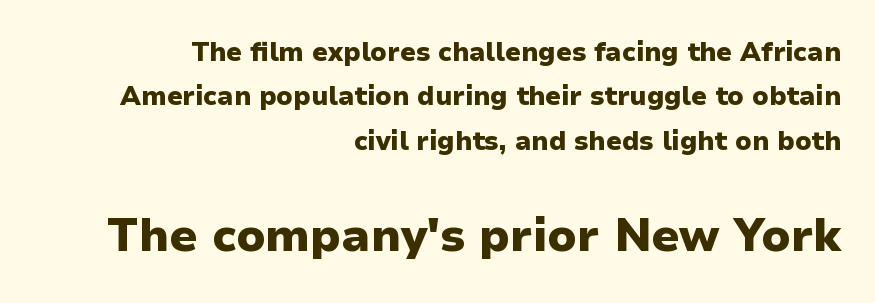
The image shows 46 px heavy sans-serif type, upright; set right-aligned, line spacing 1.71x, normal letter spacing, not underlined; the second (bottom) block is 1.77x larger; low stroke contrast and a medium x-height.
